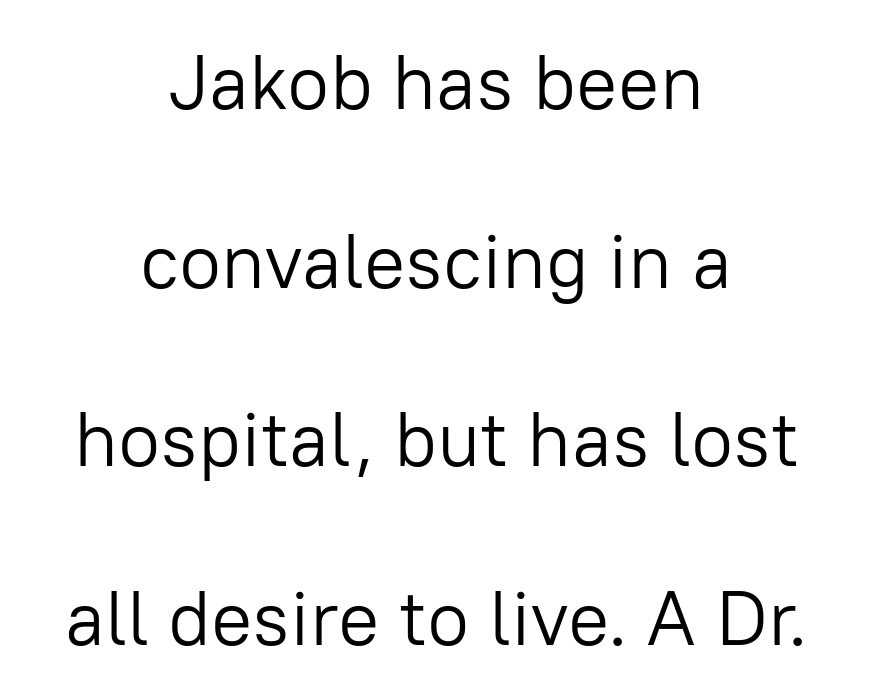
{"serif": "no", "italic": "no", "bold": "no", "weight": "light", "width": "normal", "stroke_contrast": "low", "x_height": "medium", "monospaced": "no", "underline": "no", "align": "center", "line_spacing": "loose", "line_spacing_ratio": 2.32, "letter_spacing": "normal", "letter_spacing_em": 0.0, "glyph_px": 77}
